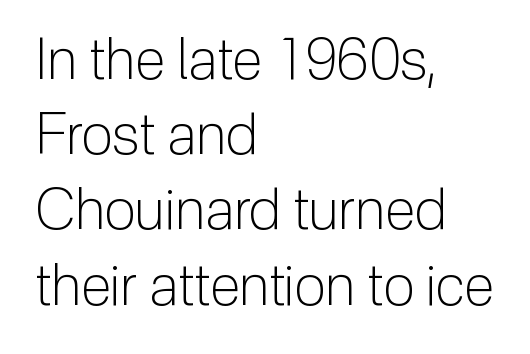
The glyphs in this specimen are sans serif. Characters remain perfectly vertical along every line. Rows of type keep a routine distance in the vertical direction. The passage shown is typed in a proportional face where columns would drift. The typeface has the unassuming heft of standard copy or less.
